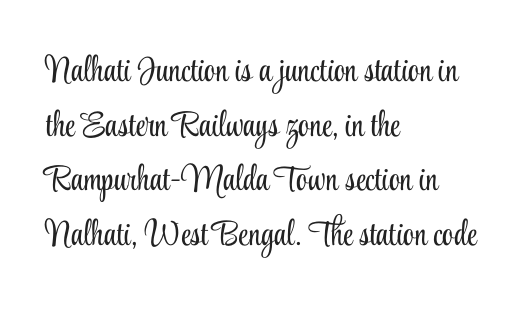
Where is the straight margin? On the left. The weight would be labelled regular, book, light, or lighter still. Students, note that the glyphs here touch the page at normal intervals. The face used here is proportionally spaced, like ordinary book or web type. Vertically, the passage feels balanced, rows spaced as you'd expect. Type without underlining.
